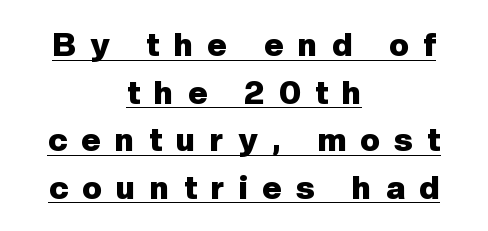
{"serif": "no", "italic": "no", "bold": "yes", "weight": "heavy", "width": "normal", "stroke_contrast": "low", "x_height": "medium", "monospaced": "no", "underline": "yes", "align": "center", "line_spacing": "normal", "line_spacing_ratio": 1.44, "letter_spacing": "wide", "letter_spacing_em": 0.44, "glyph_px": 33}
